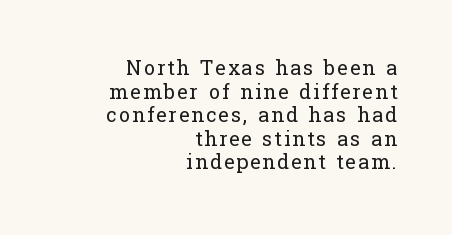
{"italic": "no", "bold": "no", "underline": "no", "align": "right", "line_spacing_ratio": 1.18, "glyph_px": 20}
